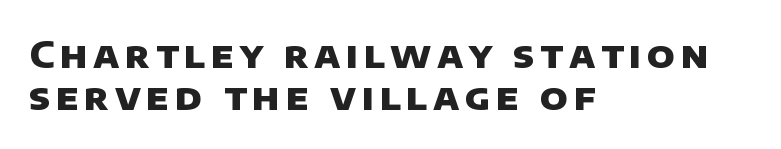
The ragged edge is on the right, which tells us the setting is flush left. Strokes here are thick enough to call this a true bold. Rule under the text: the space is simply empty. Baseline-to-baseline distance is barely more than the letter height.
